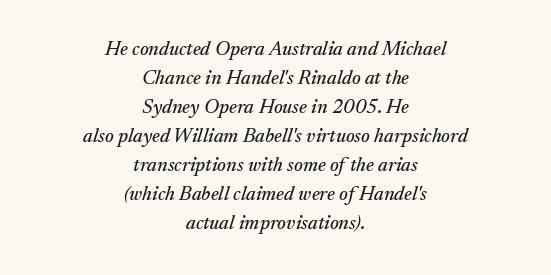
The image shows 20 px text type, italic (leaning right); set centered, normal line spacing (1.45x), normal letter spacing, not underlined.
